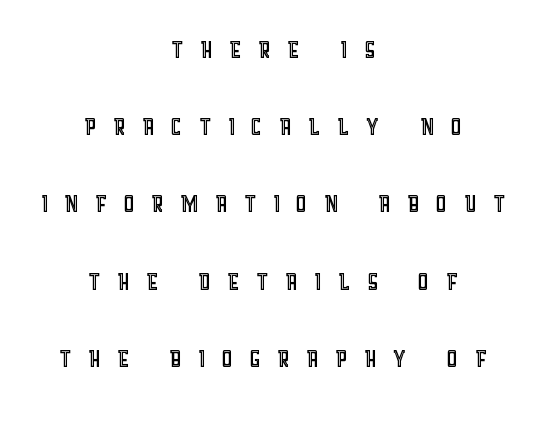
What stands out about the letter spacing? Its width — letters are far apart. Compared with a flush-left layout, this one balances lines on the center instead. This is the regular roman posture of the typeface. Rule under the text: the space is simply empty. Do the characters align in a grid? No, the font is proportional.
